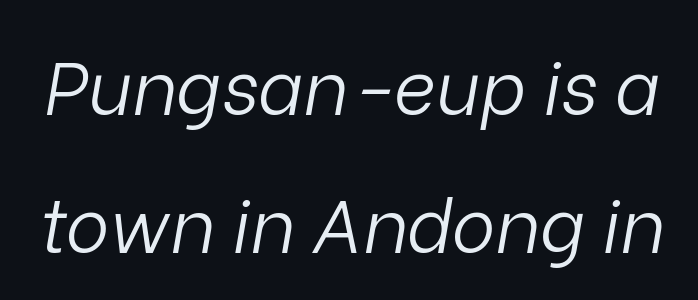
{"italic": "yes", "lean": "right", "slant_degrees": 9, "bold": "no", "weight": "light", "width": "normal", "stroke_contrast": "low", "x_height": "medium", "monospaced": "no", "underline": "no", "line_spacing_ratio": 1.87, "letter_spacing": "normal", "letter_spacing_em": 0.0, "glyph_px": 74}
